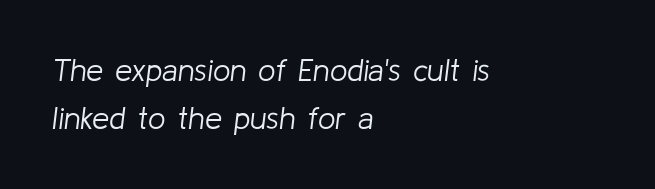
No word sits above an underline. Casual observation: everything's shoved over to the left. The rendering uses natural spacing where letterforms have individual widths. The letters look calm and open, with moderate or lighter stems. Looking at the ascenders, they clearly lean.
